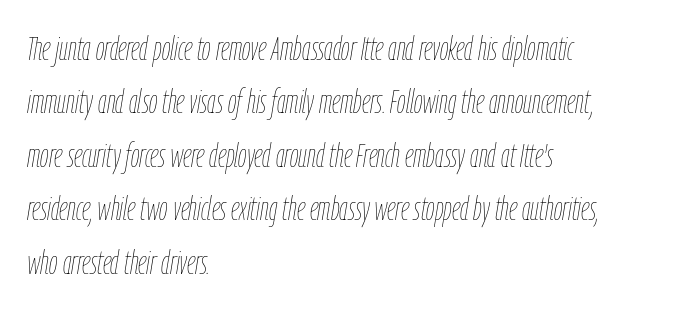
Compared with typical body copy, the letter spacing here is the same. These lines were composed using italics. Every row of glyphs begins at an identical x-position on the left. Ink coverage per letter is moderate at most. Note the varied advance widths — an 'i' is clearly narrower than an 'm'. The block of text has a typical density, with ordinary space between rows.
